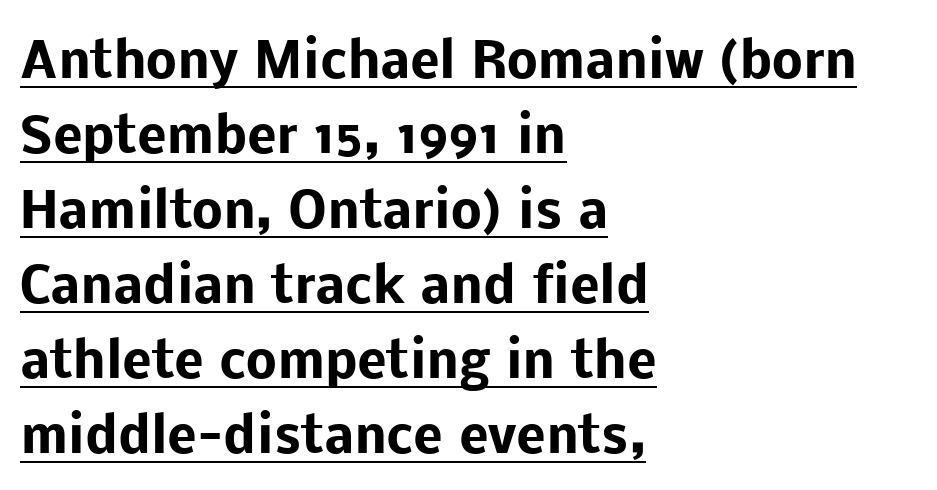
The image shows 49 px heavy sans-serif type, upright; set left-aligned, normal line spacing (1.53x), normal letter spacing, underlined; low stroke contrast and a medium x-height.
